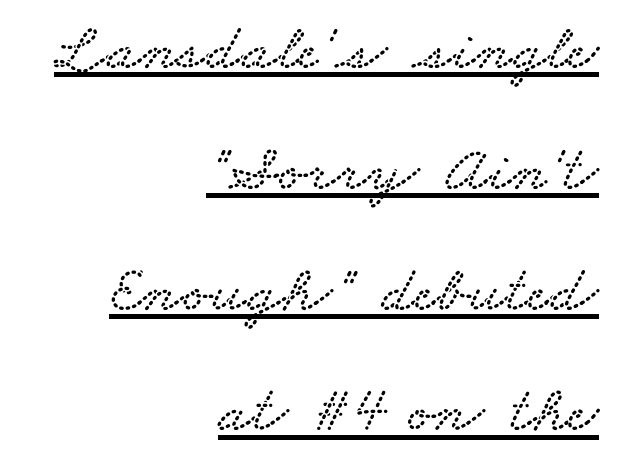
Teacher's note: observe the even right margin — that is flush-right alignment. The lettering is marked with a stroke running underneath it. Tracking here is standard; glyphs follow each other at the usual distance. Note the varied advance widths — an 'i' is clearly narrower than an 'm'. Letterform terminals end in serifs throughout the passage.
